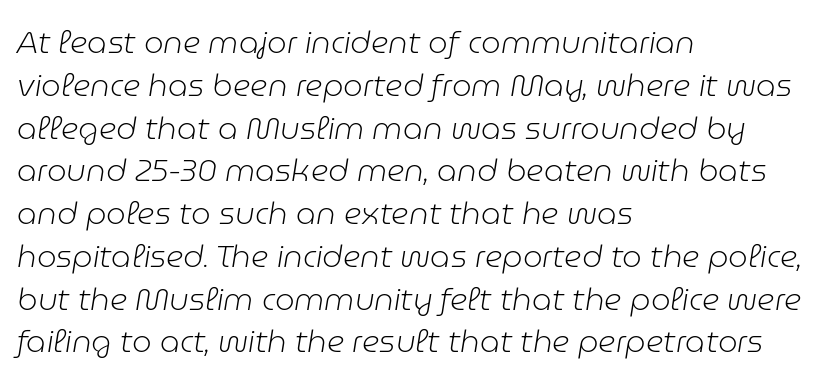
The image shows 31 px light type, italic (leaning right); set left-aligned, normal line spacing (1.38x), normal letter spacing, not underlined; low stroke contrast and a medium x-height.
